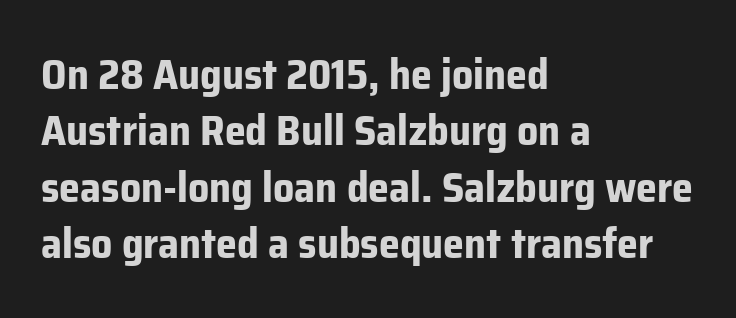
The image shows 42 px bold sans-serif type, upright; set left-aligned, normal line spacing (1.34x), normal letter spacing, not underlined; low stroke contrast and a medium x-height.
